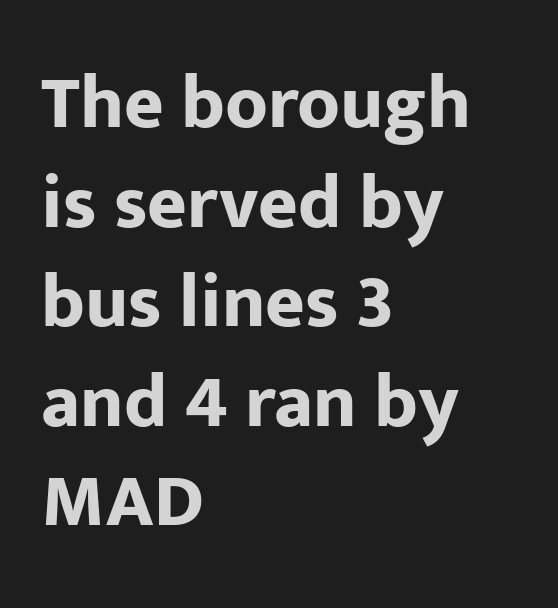
Q: Is the text bold? A: Yes.
Q: Is the text italic (slanted)? A: No, it is upright.
Q: Is the typeface a serif or a sans-serif typeface? A: Sans-serif.
Q: Is the text underlined? A: No.
Q: How is the paragraph aligned? A: Left-aligned.
Q: Is the spacing between letters normal or unusually wide? A: Normal.
Q: Is the spacing between lines tight, normal or loose? A: Normal.
Q: Width (condensed, normal, or wide)? A: Normal.
Q: Stroke contrast? A: Low.
Q: x-height? A: Medium.
Q: Monospaced? A: No.
